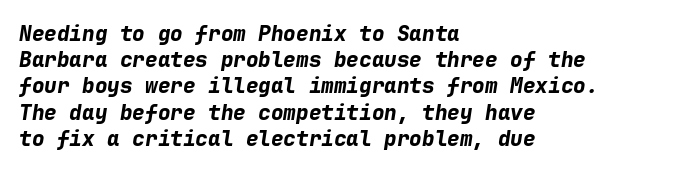
Q: Is the text bold? A: Yes.
Q: Is the text italic (slanted)? A: Yes, it leans right by about 9 degrees.
Q: Is the text underlined? A: No.
Q: How is the paragraph aligned? A: Left-aligned.
Q: Is the spacing between letters normal or unusually wide? A: Normal.
Q: Is the spacing between lines tight, normal or loose? A: Normal.
